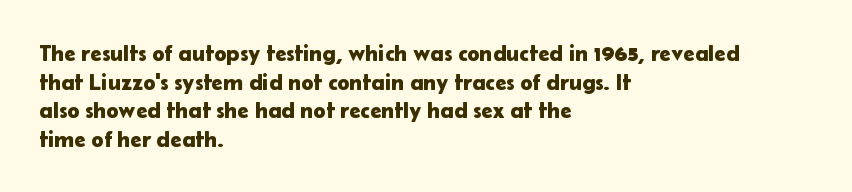
Quick note: not italic, upright. The letters sit at their default tracking, neither squeezed nor spread. The space between consecutive lines is moderate. This sample is left-justified, so line endings fall wherever the words run out. The string is rendered with underlining switched off.
